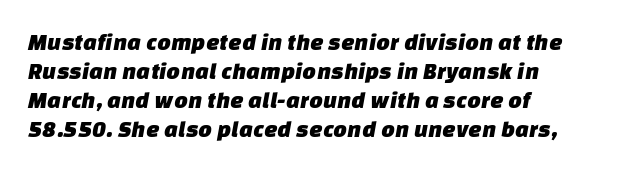
Q: Is the text underlined? A: No.
Q: How is the paragraph aligned? A: Left-aligned.
Q: Is the spacing between letters normal or unusually wide? A: Normal.
